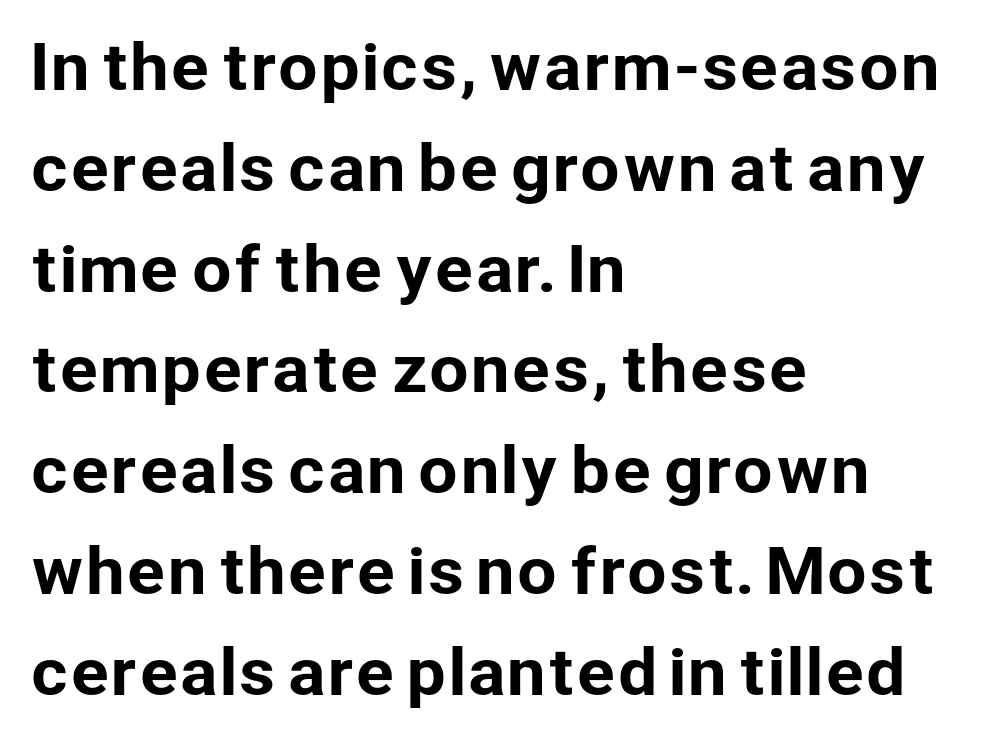
The image shows 63 px sans-serif type, upright; set left-aligned, normal line spacing (1.6x), normal letter spacing, not underlined; low stroke contrast and a medium x-height.
